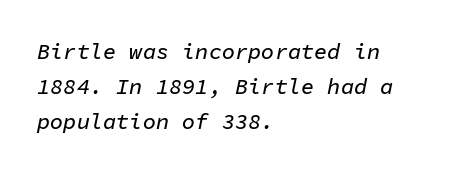
Q: Is the text italic (slanted)? A: Yes, it leans right by about 11 degrees.
Q: Is the text underlined? A: No.
Q: How is the paragraph aligned? A: Left-aligned.
Q: Is the spacing between letters normal or unusually wide? A: Normal.
Q: Is the spacing between lines tight, normal or loose? A: Normal.
